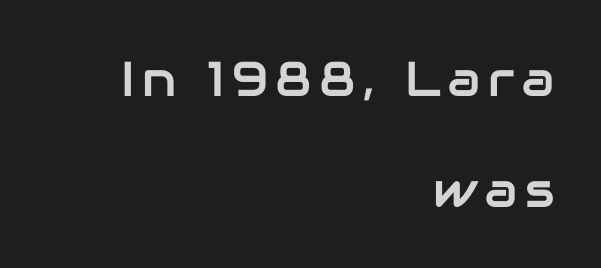
Q: Is the text italic (slanted)? A: No, it is upright.
Q: Is the typeface a serif or a sans-serif typeface? A: Sans-serif.
Q: Is the text underlined? A: No.
Q: How is the paragraph aligned? A: Right-aligned.
Q: Is the spacing between lines tight, normal or loose? A: Loose.
Q: Width (condensed, normal, or wide)? A: Normal.
Q: Stroke contrast? A: Low.
Q: x-height? A: Medium.
Q: Monospaced? A: No.
